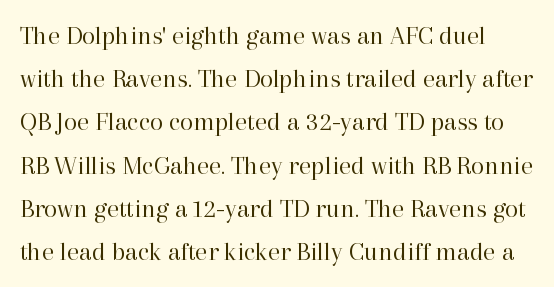
Style check: upright. Is the stroke heavy? The answer is a plain regular-or-lighter. Rule under the text: the space is simply empty. The line-height multiplier appears to be the usual default. Observe the ordinary spacing: letters are neighbours, not strangers.
